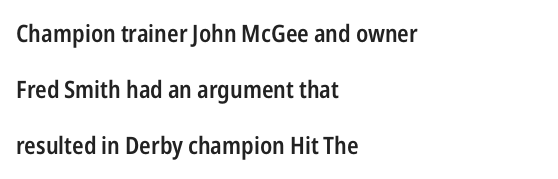
{"italic": "no", "bold": "semi", "underline": "no", "align": "left", "line_spacing": "loose", "line_spacing_ratio": 2.34, "letter_spacing": "normal", "letter_spacing_em": 0.0, "glyph_px": 24}
